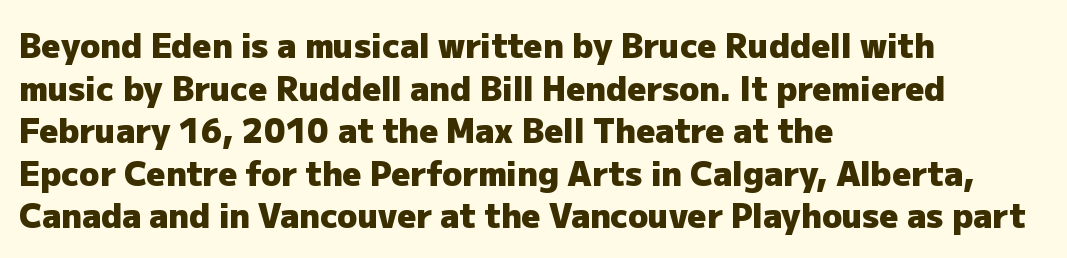
The image shows 33 px heavy sans-serif type, upright; set left-aligned, normal line spacing (1.29x), normal letter spacing, not underlined; low stroke contrast and a medium x-height.
